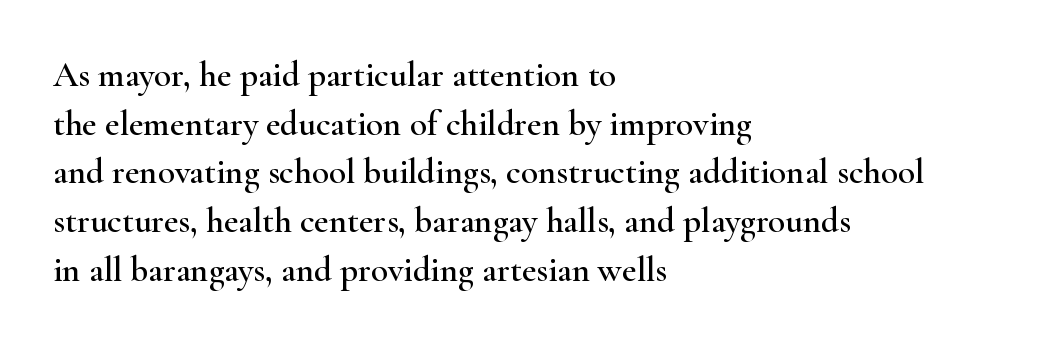
The image shows 35 px wide serif type, upright; set left-aligned, normal line spacing (1.39x), normal letter spacing, not underlined; high stroke contrast and a small x-height.
